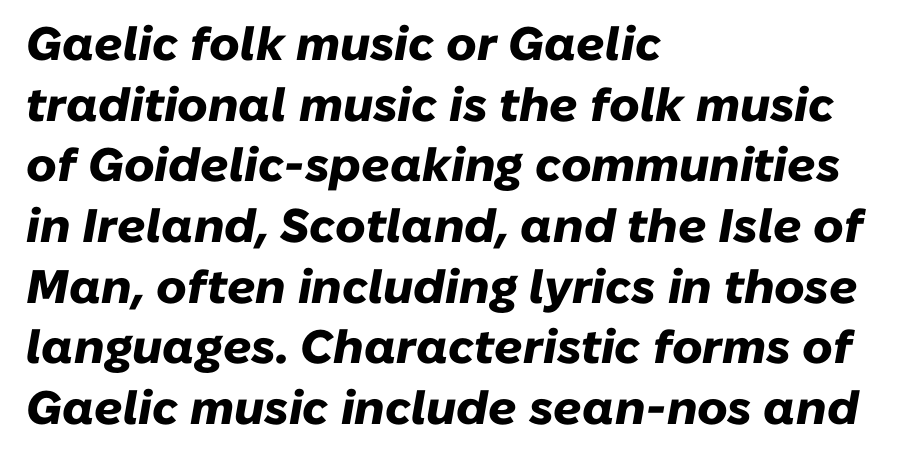
{"italic": "yes", "lean": "right", "slant_degrees": 10, "bold": "yes", "weight": "heavy", "width": "normal", "stroke_contrast": "low", "x_height": "medium", "monospaced": "no", "underline": "no", "align": "left", "line_spacing": "normal", "line_spacing_ratio": 1.29, "letter_spacing": "normal", "letter_spacing_em": 0.0, "glyph_px": 47}
